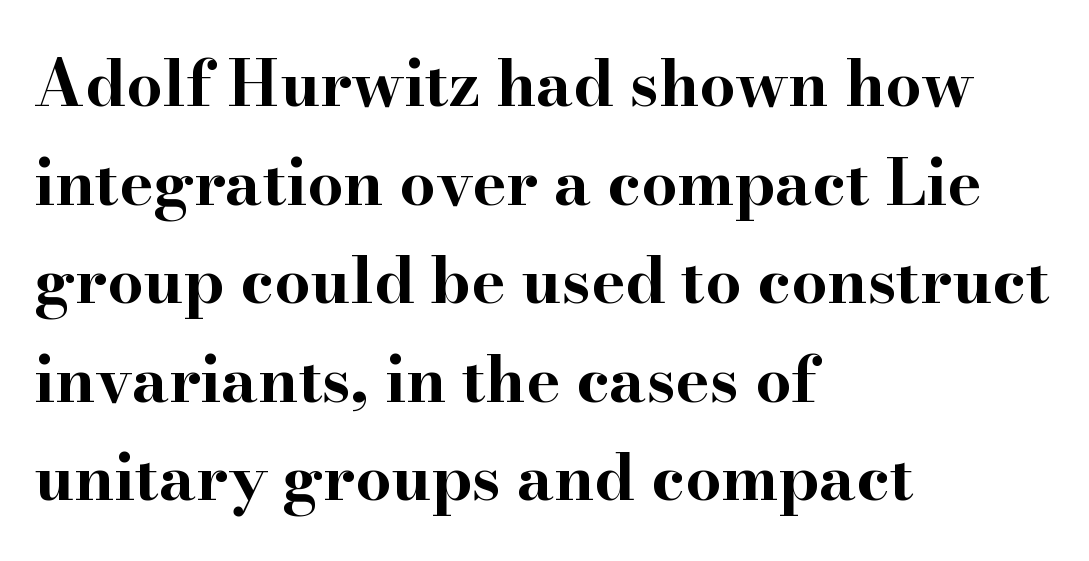
The image shows 64 px bold, wide serif type, upright; set left-aligned, normal line spacing (1.54x), normal letter spacing, not underlined; high stroke contrast and a small x-height.
